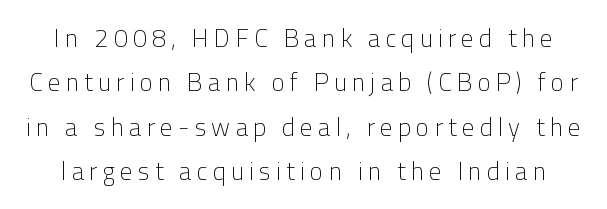
Caption: face not bold, strokes unweighted. Italic: no, the glyphs are upright roman. The rendering inserts visible extra space after every character. Type without underlining.
